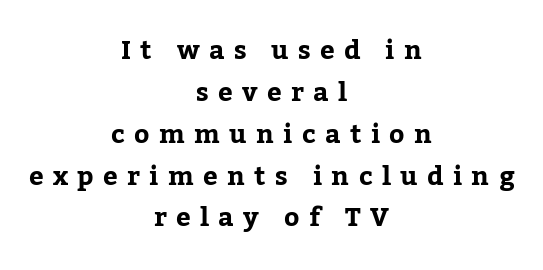
The image shows 26 px text type, upright; set centered, normal line spacing (1.61x), unusually wide letter spacing (+0.36 em), not underlined.
